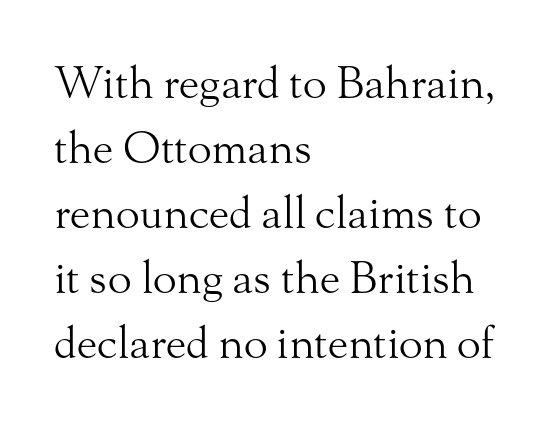
Q: Is the text bold? A: No.
Q: Is the text italic (slanted)? A: No, it is upright.
Q: Is the typeface a serif or a sans-serif typeface? A: Serif.
Q: Is the text underlined? A: No.
Q: How is the paragraph aligned? A: Left-aligned.
Q: Is the spacing between letters normal or unusually wide? A: Normal.
Q: Is the spacing between lines tight, normal or loose? A: Normal.
Q: Width (condensed, normal, or wide)? A: Normal.
Q: Stroke contrast? A: Medium.
Q: x-height? A: Small.
Q: Monospaced? A: No.
